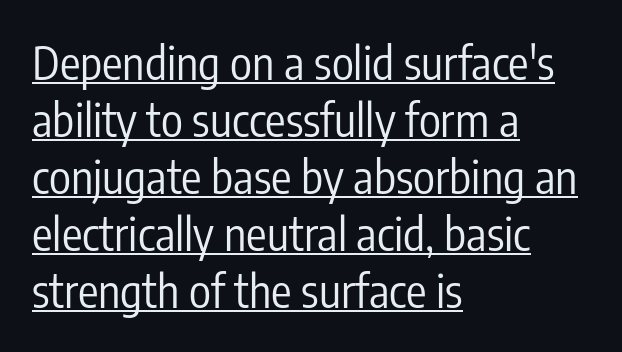
Q: Is the text bold? A: No.
Q: Is the text italic (slanted)? A: No, it is upright.
Q: Is the typeface a serif or a sans-serif typeface? A: Sans-serif.
Q: Is the text underlined? A: Yes.
Q: How is the paragraph aligned? A: Left-aligned.
Q: Is the spacing between letters normal or unusually wide? A: Normal.
Q: Width (condensed, normal, or wide)? A: Condensed.
Q: Stroke contrast? A: Low.
Q: x-height? A: Medium.
Q: Monospaced? A: No.
